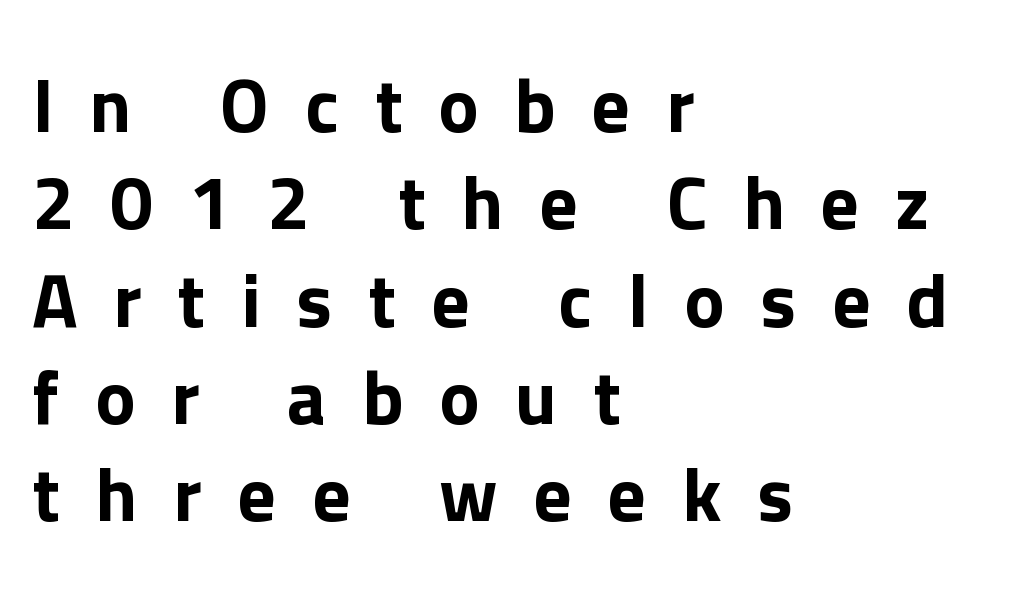
The image shows 76 px sans-serif type, upright; set left-aligned, normal line spacing (1.28x), unusually wide letter spacing (+0.47 em), not underlined; low stroke contrast and a medium x-height.
